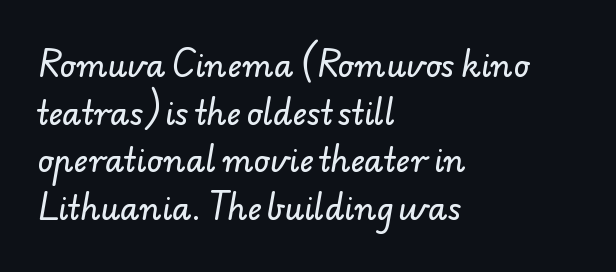
The image shows 31 px sans-serif type; set left-aligned, normal line spacing (1.54x), normal letter spacing, not underlined; low stroke contrast and a small x-height.
